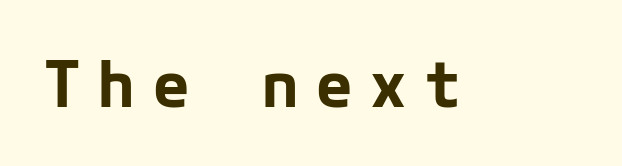
What stands out about the letter spacing? Its width — letters are far apart. It's the straight-up-and-down kind of type. Beneath every word, the page is bare. The glyphs have the mass of a bold cut. The designer went with a sans here, leaving each stem footless.
